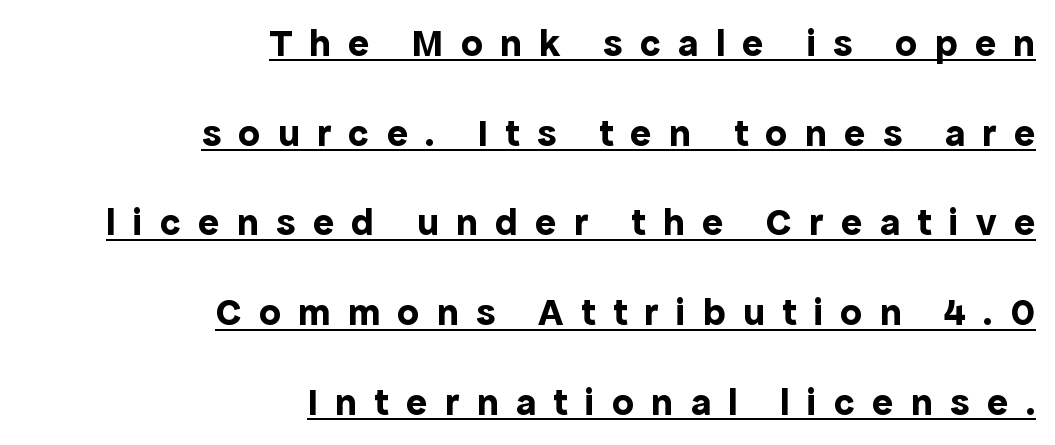
{"serif": "no", "italic": "no", "bold": "yes", "weight": "bold", "width": "normal", "x_height": "medium", "monospaced": "no", "underline": "yes", "align": "right", "line_spacing": "loose", "line_spacing_ratio": 2.3, "letter_spacing": "wide", "letter_spacing_em": 0.45, "glyph_px": 39}
